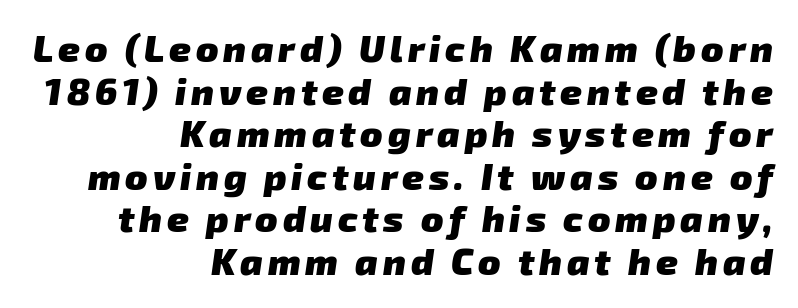
{"serif": "no", "bold": "yes", "weight": "heavy", "width": "normal", "stroke_contrast": "low", "x_height": "medium", "monospaced": "no", "underline": "no", "align": "right", "line_spacing": "tight", "line_spacing_ratio": 1.15, "glyph_px": 37}
